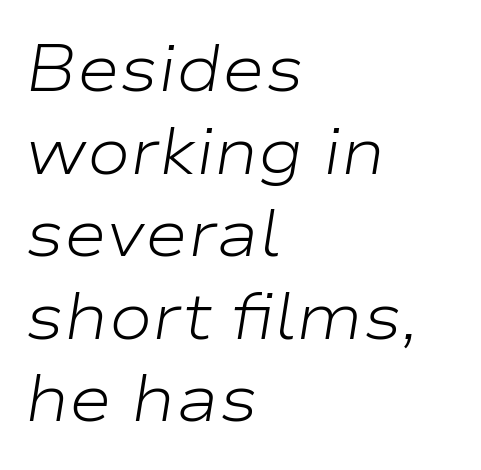
The image shows 65 px light, wide type, italic (leaning right); set left-aligned, normal line spacing (1.27x), normal letter spacing, not underlined; low stroke contrast and a medium x-height.
